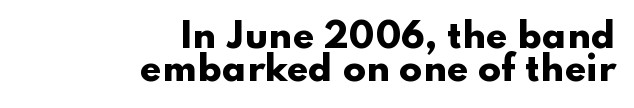
{"serif": "no", "italic": "no", "bold": "yes", "weight": "heavy", "width": "wide", "stroke_contrast": "low", "x_height": "small", "monospaced": "no", "underline": "no", "align": "right", "line_spacing": "tight", "line_spacing_ratio": 0.96, "letter_spacing": "normal", "letter_spacing_em": 0.0, "glyph_px": 34}
